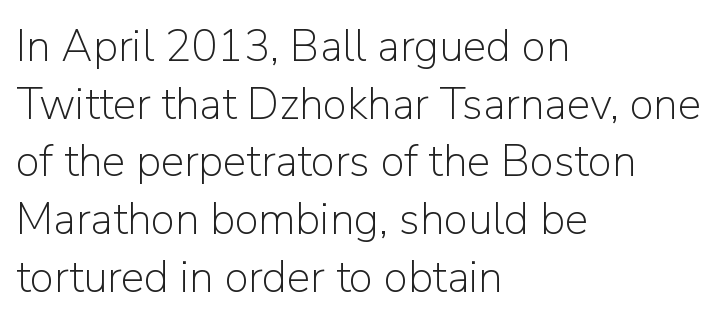
The image shows 44 px light sans-serif type, upright; set left-aligned, normal line spacing (1.31x), normal letter spacing, not underlined; low stroke contrast and a medium x-height.
